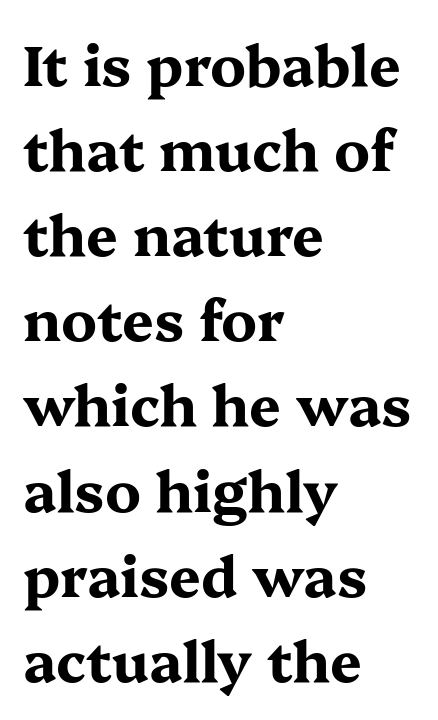
Posture: vertical. The rendering anchors every line to the left-hand side. The rendering uses a moderate line-height, typical for paragraphs. This sample has the flowing, uneven cadence of proportional lettering. Only glyphs here, with clear space below each row. The letters carry serifs — small finishing strokes at the ends of their stems.
